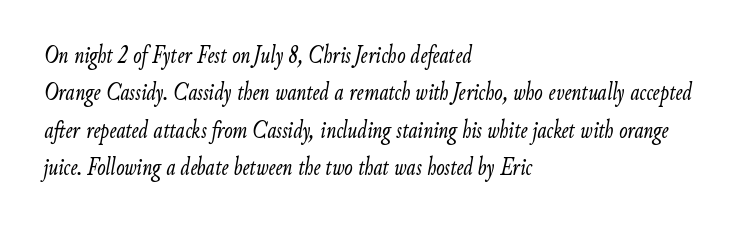
Q: Is the text bold? A: No.
Q: Is the text italic (slanted)? A: Yes, it leans right by about 9 degrees.
Q: Is the text underlined? A: No.
Q: How is the paragraph aligned? A: Left-aligned.
Q: Is the spacing between letters normal or unusually wide? A: Normal.
Q: Is the spacing between lines tight, normal or loose? A: Normal.
